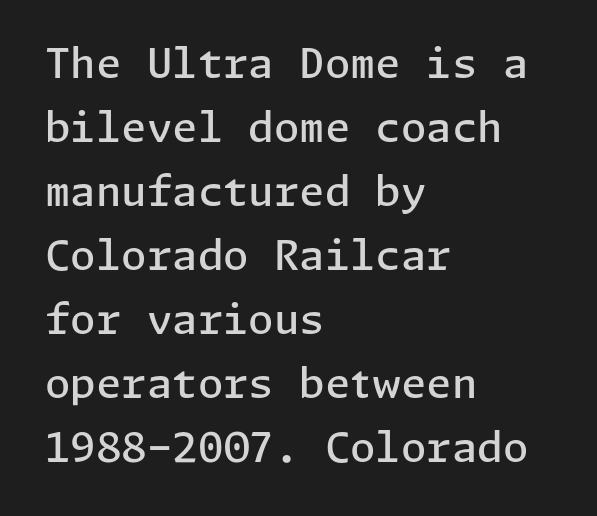
The image shows 41 px semibold sans-serif type, upright; set left-aligned, normal line spacing (1.56x), normal letter spacing, not underlined; low stroke contrast and a medium x-height.
